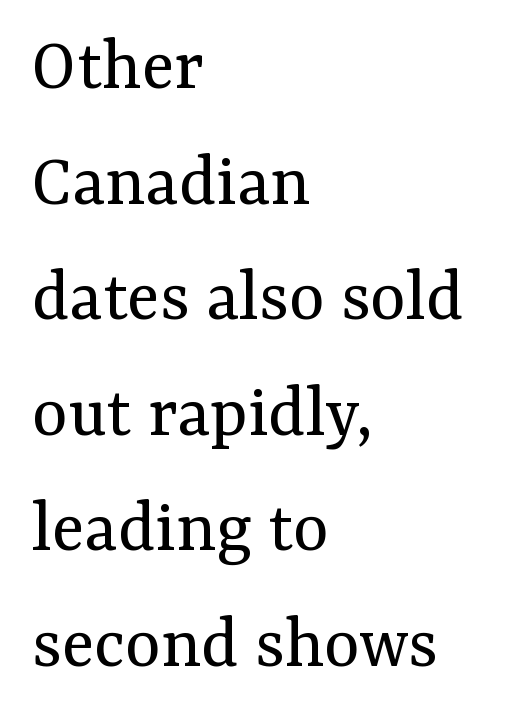
The image shows 76 px regular-weight serif type, upright; set left-aligned, normal line spacing (1.52x), normal letter spacing, not underlined; medium stroke contrast and a medium x-height.
